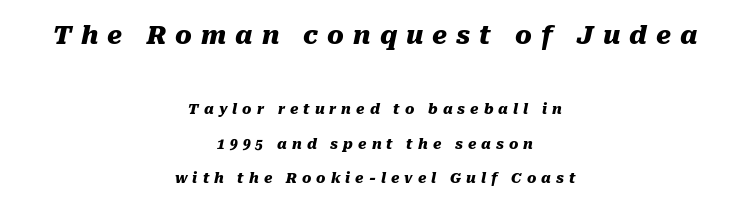
Q: Is the text bold? A: Yes.
Q: Is the text italic (slanted)? A: Yes, it leans right by about 10 degrees.
Q: Is the text underlined? A: No.
Q: How is the paragraph aligned? A: Centered.
Q: Is the spacing between letters normal or unusually wide? A: Unusually wide.
Q: Is the spacing between lines tight, normal or loose? A: Loose.
Q: Which block of text is set in a larger size, the first (top) or the second (bottom)? A: The first (top) one.
